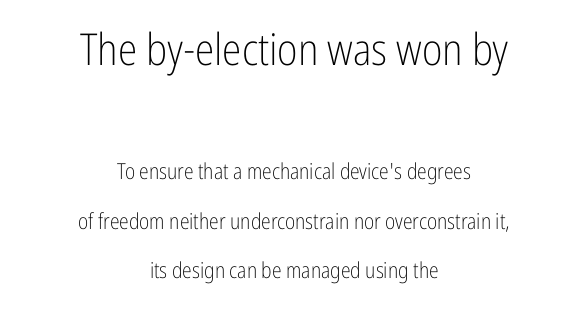
The rendering uses natural spacing where letterforms have individual widths. Regarding leading, the lines here are spaced well apart. You can tell it's not italic because the verticals are truly vertical. A light-to-regular cut is what we see here. Caption: upper text group enlarged, lower text group reduced. Anything drawn beneath the words? Only blank space.
